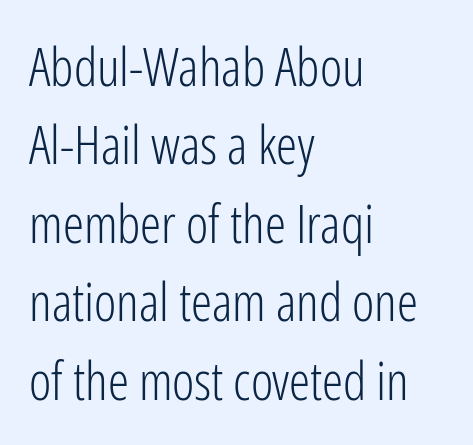
Unlike italic type, these characters show no tilt at all. Note the varied advance widths — an 'i' is clearly narrower than an 'm'. The text was rendered using a sans face with plain stroke endings. Line starts are locked; line ends wander.
